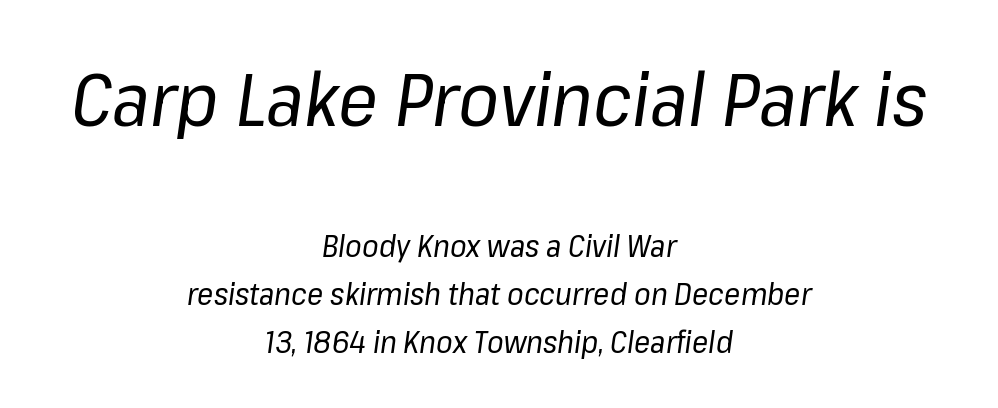
{"italic": "yes", "lean": "right", "slant_degrees": 8, "bold": "no", "weight": "regular", "width": "normal", "stroke_contrast": "low", "x_height": "medium", "monospaced": "no", "underline": "no", "align": "center", "line_spacing": "normal", "line_spacing_ratio": 1.6, "letter_spacing": "normal", "letter_spacing_em": 0.0, "larger_block": "first", "size_ratio": 2.47, "glyph_px": 74}
